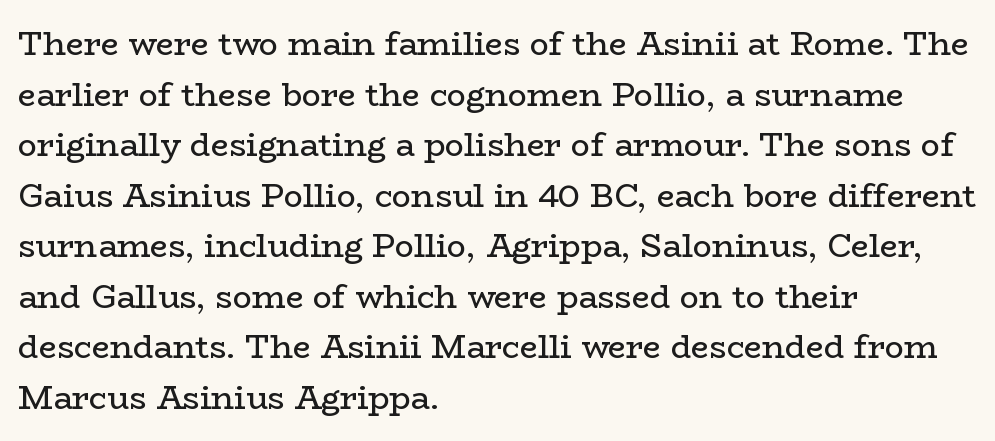
The image shows 32 px regular-weight, wide serif type, upright; set left-aligned, normal line spacing (1.58x), normal letter spacing, not underlined; low stroke contrast and a medium x-height.
